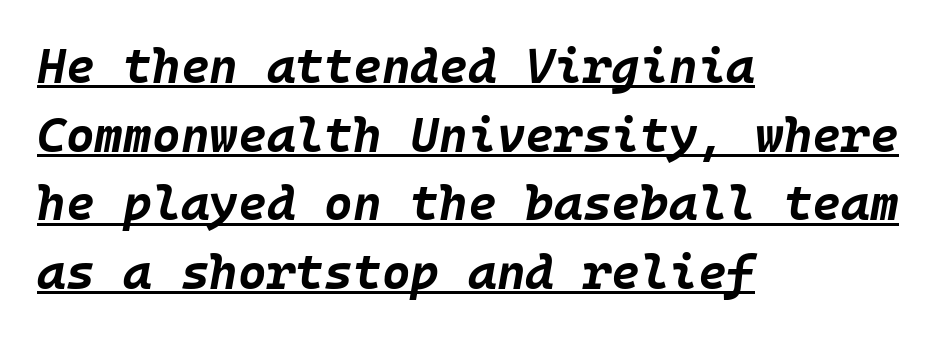
The image shows 49 px bold type, italic (leaning right); set left-aligned, normal line spacing (1.4x), normal letter spacing, underlined; low stroke contrast and a large x-height.
